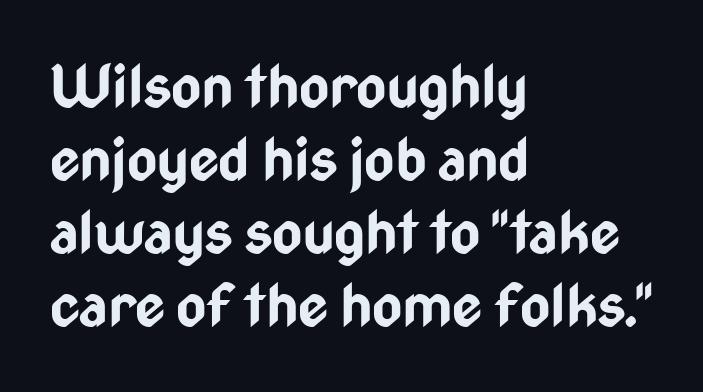
{"serif": "no", "italic": "no", "bold": "yes", "weight": "bold", "width": "condensed", "stroke_contrast": "low", "x_height": "medium", "monospaced": "no", "underline": "no", "align": "left", "line_spacing": "normal", "line_spacing_ratio": 1.26, "letter_spacing": "normal", "letter_spacing_em": 0.0, "glyph_px": 58}
